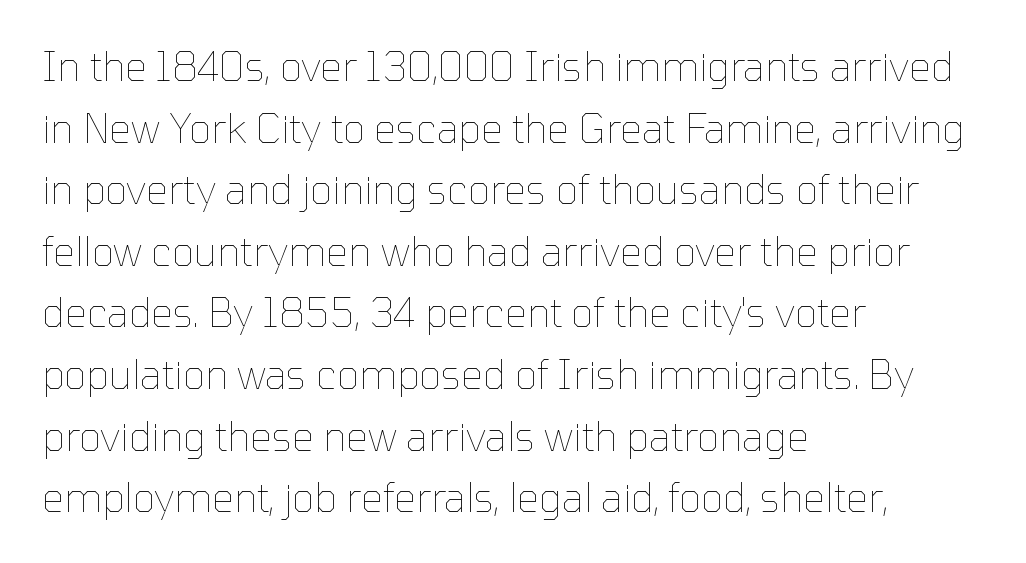
{"italic": "no", "bold": "no", "weight": "thin", "width": "normal", "stroke_contrast": "low", "x_height": "medium", "monospaced": "no", "underline": "no", "align": "left", "line_spacing": "normal", "line_spacing_ratio": 1.58, "letter_spacing": "normal", "letter_spacing_em": 0.0, "glyph_px": 39}
